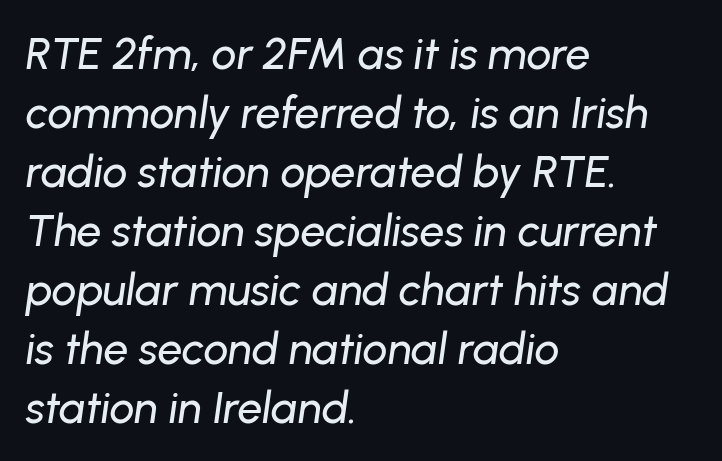
A typesetter would mark this as italic. Letters rest on an invisible, unmarked baseline. Here the designer chose a conventional face with non-uniform glyph widths. The designer left line spacing at the default. The passage is arranged the way most books set body copy — flush left. Default kerning and tracking; the words read as compact shapes.
